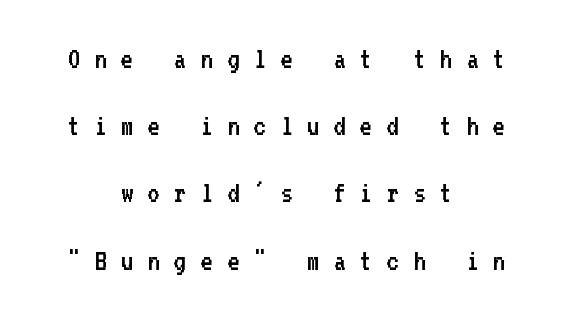
Q: Is the text bold? A: No.
Q: Is the text italic (slanted)? A: No, it is upright.
Q: Is the typeface a serif or a sans-serif typeface? A: Sans-serif.
Q: Is the text underlined? A: No.
Q: How is the paragraph aligned? A: Centered.
Q: Is the spacing between letters normal or unusually wide? A: Unusually wide.
Q: Is the spacing between lines tight, normal or loose? A: Loose.
Q: Width (condensed, normal, or wide)? A: Normal.
Q: Stroke contrast? A: Low.
Q: x-height? A: Medium.
Q: Monospaced? A: Yes.
